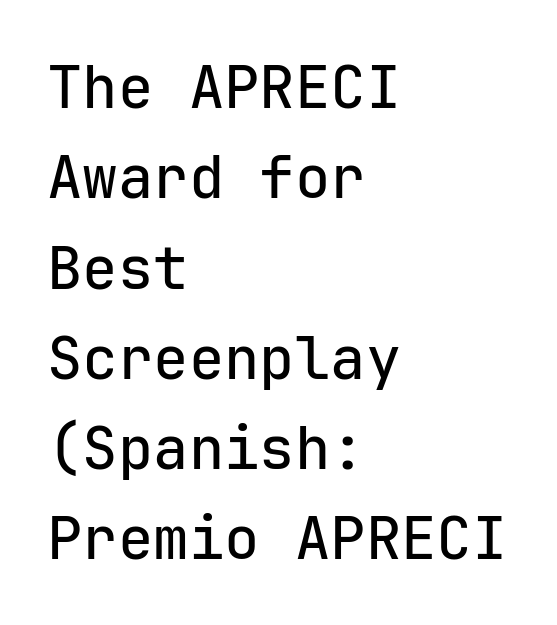
The image shows 59 px sans-serif type, upright, monospaced; set left-aligned, normal line spacing (1.53x), normal letter spacing, not underlined; low stroke contrast and a medium x-height.
